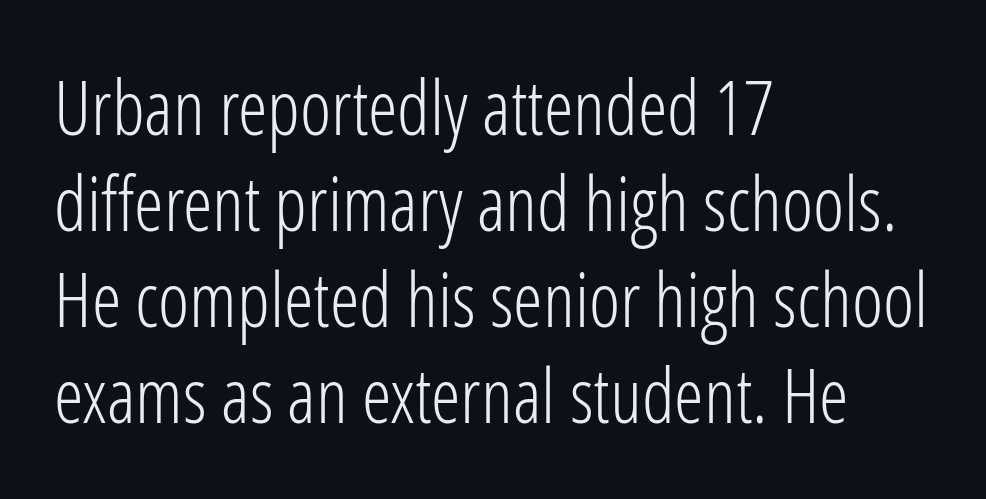
Q: Is the text bold? A: No.
Q: Is the text italic (slanted)? A: No, it is upright.
Q: Is the typeface a serif or a sans-serif typeface? A: Sans-serif.
Q: Is the text underlined? A: No.
Q: How is the paragraph aligned? A: Left-aligned.
Q: Is the spacing between letters normal or unusually wide? A: Normal.
Q: Is the spacing between lines tight, normal or loose? A: Normal.
Q: Width (condensed, normal, or wide)? A: Condensed.
Q: Stroke contrast? A: Low.
Q: x-height? A: Medium.
Q: Monospaced? A: No.
